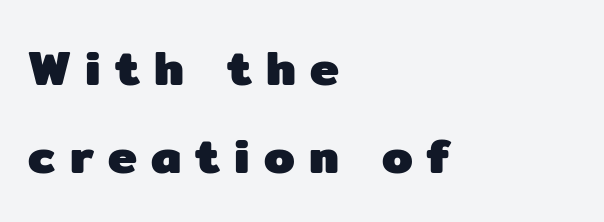
The image shows 49 px heavy sans-serif type, upright; set left-aligned, line spacing 1.79x, unusually wide letter spacing (+0.29 em), not underlined; low stroke contrast and a medium x-height.
